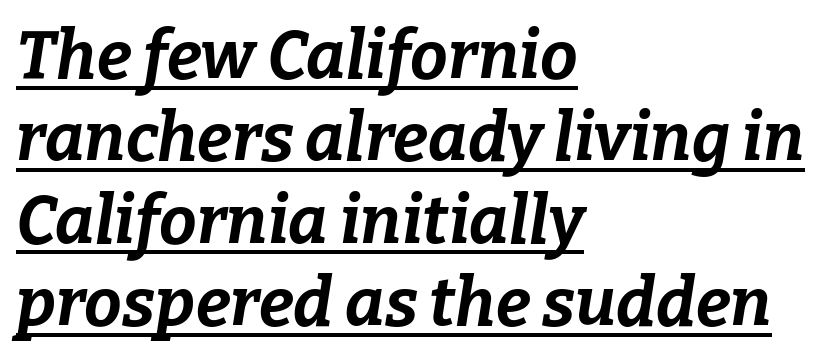
The image shows 67 px bold type, italic (leaning right); set left-aligned, line spacing 1.23x, normal letter spacing, underlined; low stroke contrast and a medium x-height.
